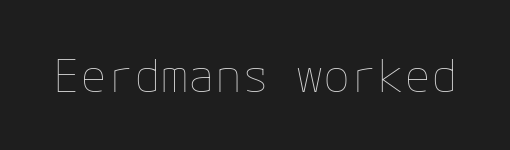
Rendered with straight, roman letterforms. There is no visible air inserted between adjacent glyphs. The passage shown is not underscored anywhere. The face looks like a standard text weight, possibly lighter.
